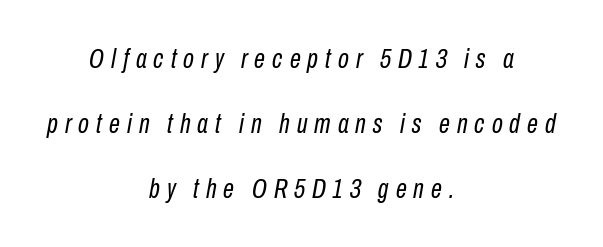
The image shows 28 px regular-weight, condensed type, italic (leaning right); set centered, loose line spacing (2.32x), unusually wide letter spacing (+0.25 em), not underlined; low stroke contrast and a medium x-height.
